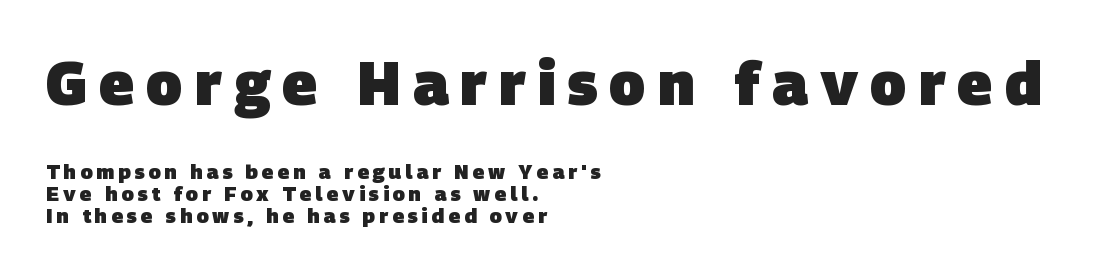
The image shows 60 px heavy sans-serif type; set left-aligned, tight line spacing (1.09x), unusually wide letter spacing (+0.2 em), not underlined; the first (top) block is 3.0x larger; low stroke contrast and a large x-height.
